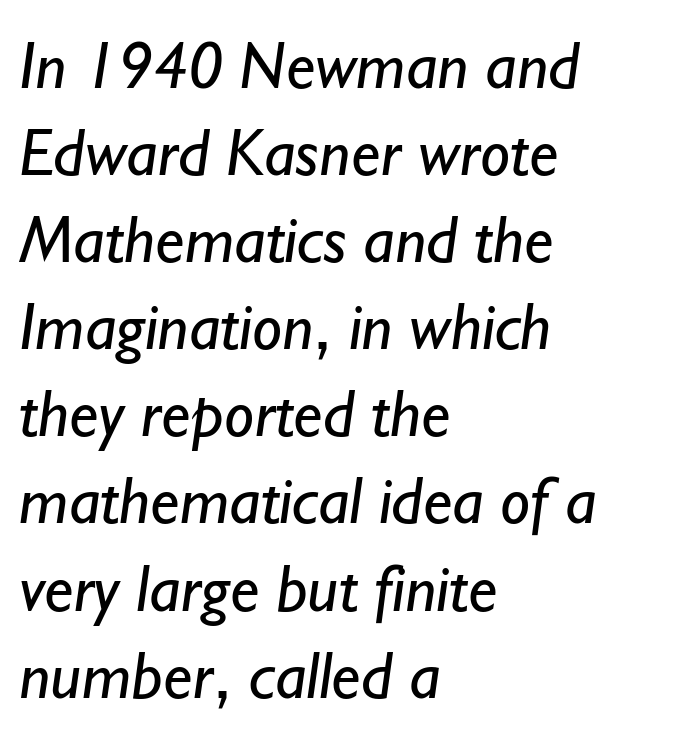
Tracking value appears to be zero — textbook default spacing. The passage shown is typeset with a sans-serif family. Proportional: the letters do not fall into vertical columns. Each row of text sits above clean, open space.
